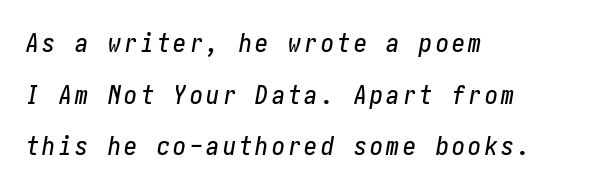
Posture: slanted. Every row of glyphs begins at an identical x-position on the left. Descender tails drop into unmarked territory. The designer dialed line spacing up above the default.
